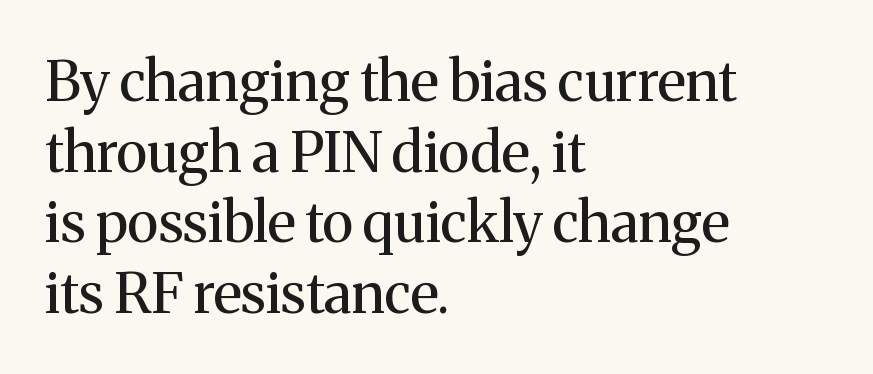
Q: Is the text bold? A: No.
Q: Is the text italic (slanted)? A: No, it is upright.
Q: Is the typeface a serif or a sans-serif typeface? A: Serif.
Q: Is the text underlined? A: No.
Q: How is the paragraph aligned? A: Left-aligned.
Q: Is the spacing between letters normal or unusually wide? A: Normal.
Q: Is the spacing between lines tight, normal or loose? A: Normal.
Q: Width (condensed, normal, or wide)? A: Normal.
Q: Stroke contrast? A: Medium.
Q: x-height? A: Medium.
Q: Monospaced? A: No.
